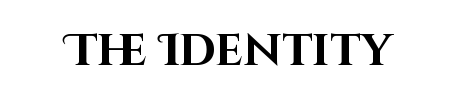
{"serif": "no", "italic": "no", "bold": "yes", "weight": "bold", "width": "normal", "stroke_contrast": "high", "x_height": "large", "monospaced": "no", "underline": "no", "letter_spacing": "normal", "letter_spacing_em": 0.0, "glyph_px": 45}
